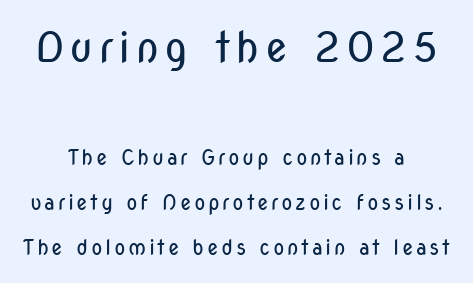
{"serif": "no", "italic": "no", "bold": "no", "weight": "regular", "width": "condensed", "stroke_contrast": "low", "x_height": "medium", "monospaced": "no", "underline": "no", "line_spacing": "loose", "line_spacing_ratio": 2.14, "larger_block": "first", "size_ratio": 2.0, "glyph_px": 42}
